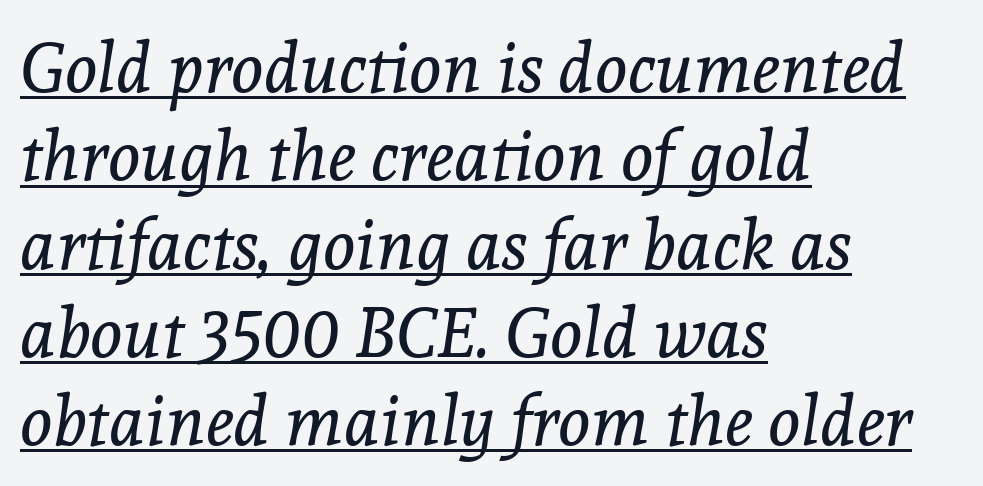
The image shows 69 px regular-weight serif type, italic (leaning right); set left-aligned, normal line spacing (1.28x), normal letter spacing, underlined; a medium x-height.
